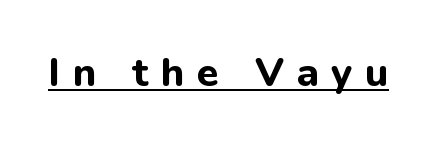
Looks like regular typesetting: each glyph gets only the width it needs. The characters display no serif detailing; their extremities are plain. How heavy is the stroke? Heavy — this is a bold. A roman cut, with each character standing at attention.
